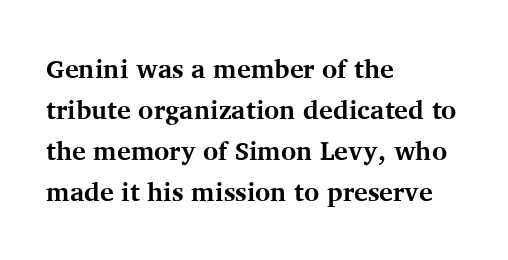
{"italic": "no", "bold": "yes", "underline": "no", "align": "left", "line_spacing": "normal", "line_spacing_ratio": 1.58, "letter_spacing": "normal", "letter_spacing_em": 0.0, "glyph_px": 26}
